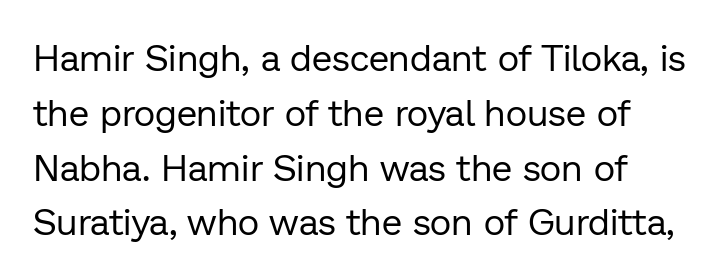
Has an underline been added? It has not. Nobody touched the tracking dial on this one. Look at the bottom of the vertical strokes: they stop flat, with no serifs. Do the characters align in a grid? No, the font is proportional.
